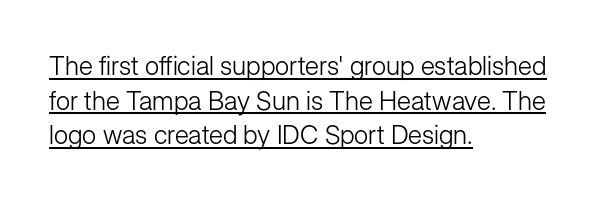
{"italic": "no", "bold": "no", "underline": "yes", "align": "left", "line_spacing": "normal", "line_spacing_ratio": 1.33, "letter_spacing": "normal", "letter_spacing_em": 0.0, "glyph_px": 26}
